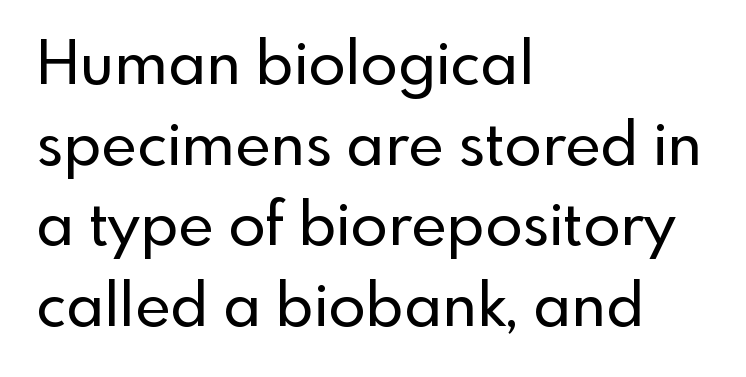
The letters advance in unequal steps, a hallmark of proportional type. This block has exactly the height ordinary leading produces. No word sits above an underline. Grotesque or geometric, the face here clearly has no serifs. The face used here is rendered with its standard letterfit.
